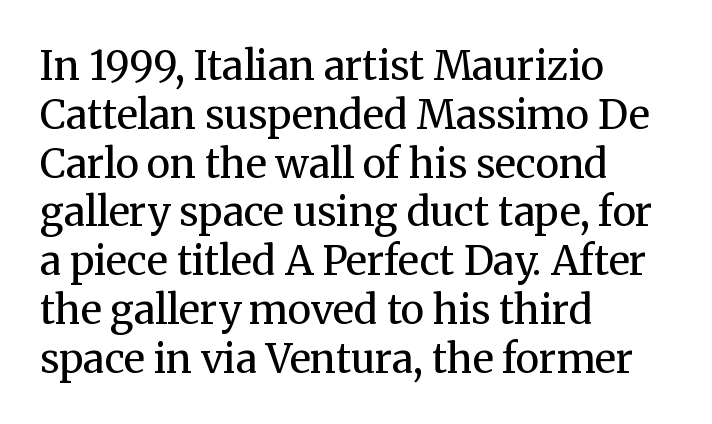
Quick note: not italic, upright. Summary of weight: not heavy and not bold. Looks like regular typesetting: each glyph gets only the width it needs. Standard letterfit; no display-style spreading of the glyphs. The typeface chosen for these lines features serifs.
